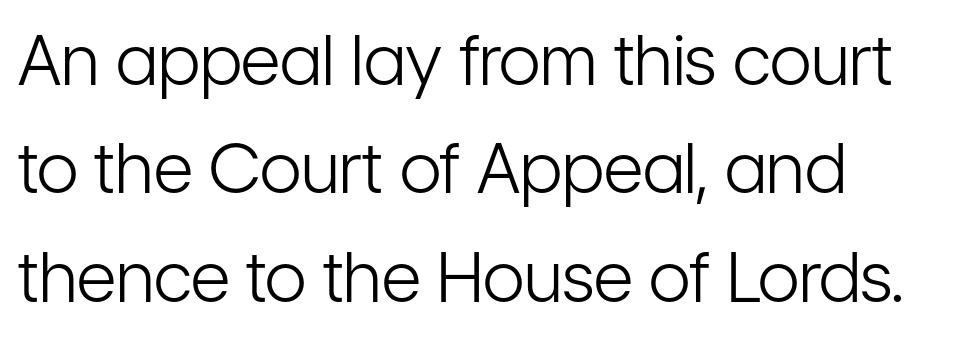
Nothing heavy about these letters — not bold at all. The type is set solid horizontally, with unmodified tracking. The lettering stays uniformly vertical, giving the passage a roman look. The characters display no serif detailing; their extremities are plain.
